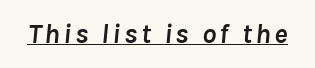
The image shows 28 px semibold type, italic (leaning right); set underlined; low stroke contrast and a medium x-height.
